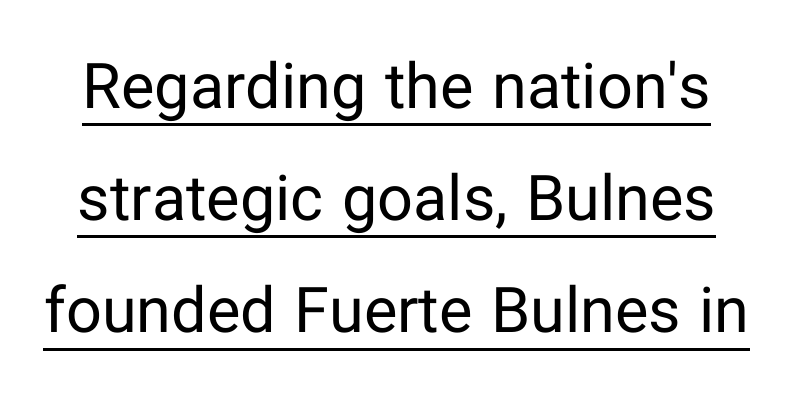
{"serif": "no", "italic": "no", "bold": "no", "weight": "regular", "width": "normal", "stroke_contrast": "low", "x_height": "medium", "monospaced": "no", "underline": "yes", "line_spacing_ratio": 1.78, "letter_spacing": "normal", "letter_spacing_em": 0.0, "glyph_px": 63}
